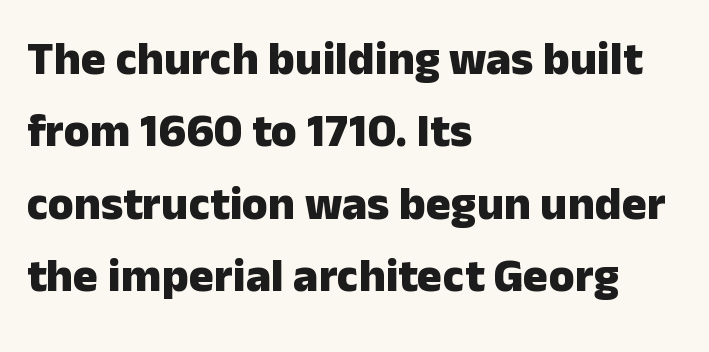
Here the glyphs are tracked normally, forming tight word shapes. A sans-serif font was chosen for this passage. The letters stand straight up with perfectly vertical stems. Successive baselines arrive at the customary interval. The letters advance in unequal steps, a hallmark of proportional type.
